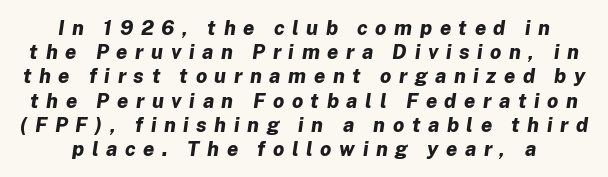
The image shows 20 px bold type, italic (leaning right); set line spacing 1.21x, unusually wide letter spacing (+0.38 em), not underlined.
